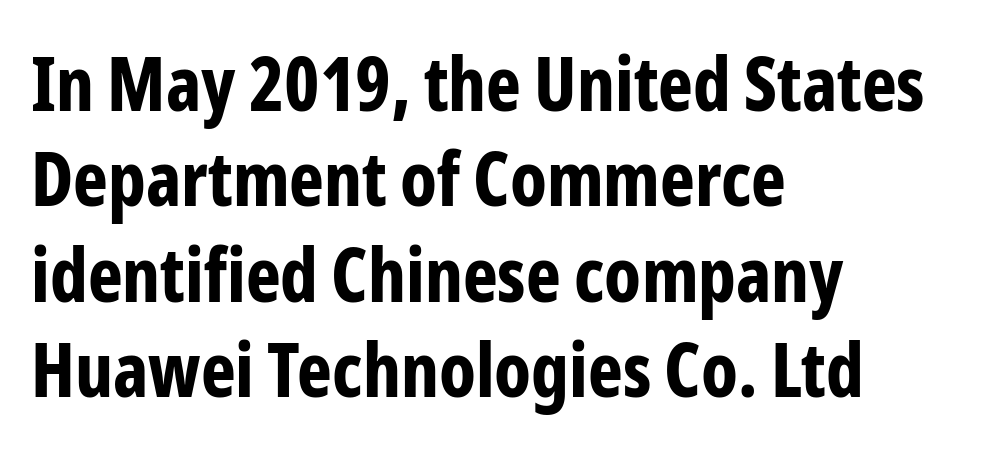
The image shows 74 px bold, condensed sans-serif type, upright; set left-aligned, normal line spacing (1.29x), normal letter spacing, not underlined; low stroke contrast and a medium x-height.
